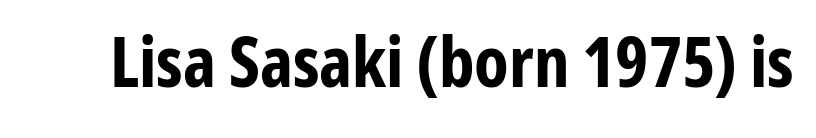
The image shows 70 px bold, condensed sans-serif type, upright; set normal letter spacing, not underlined; low stroke contrast and a medium x-height.
